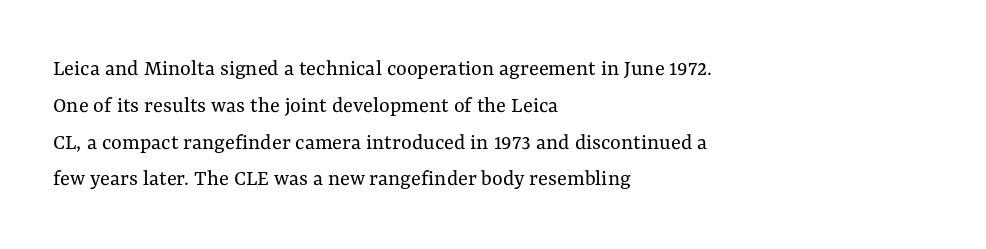
Q: Is the text bold? A: No.
Q: Is the text italic (slanted)? A: No, it is upright.
Q: Is the text underlined? A: No.
Q: How is the paragraph aligned? A: Left-aligned.
Q: Is the spacing between letters normal or unusually wide? A: Normal.
Q: Is the spacing between lines tight, normal or loose? A: Normal.
